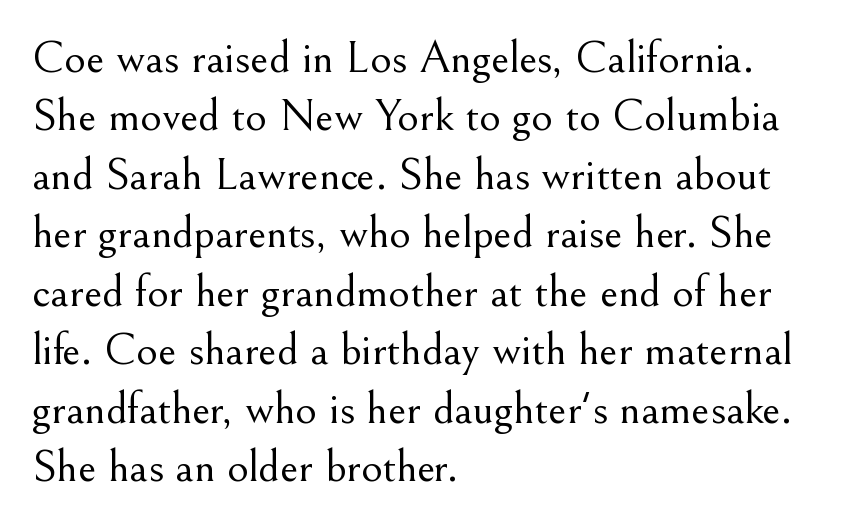
Words float on clear page, feet unadorned. Do the characters align in a grid? No, the font is proportional. Inter-character spacing is left at the font's built-in metrics. Bold? No — there's no thickening of the strokes. You can tell from the footed stems that serif type was used. Does the lettering tilt? It doesn't — this is upright.
